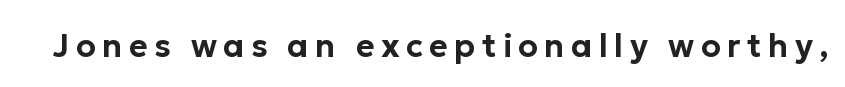
{"serif": "no", "italic": "no", "width": "normal", "stroke_contrast": "low", "x_height": "medium", "monospaced": "no", "underline": "no", "letter_spacing": "wide", "letter_spacing_em": 0.2, "glyph_px": 32}
